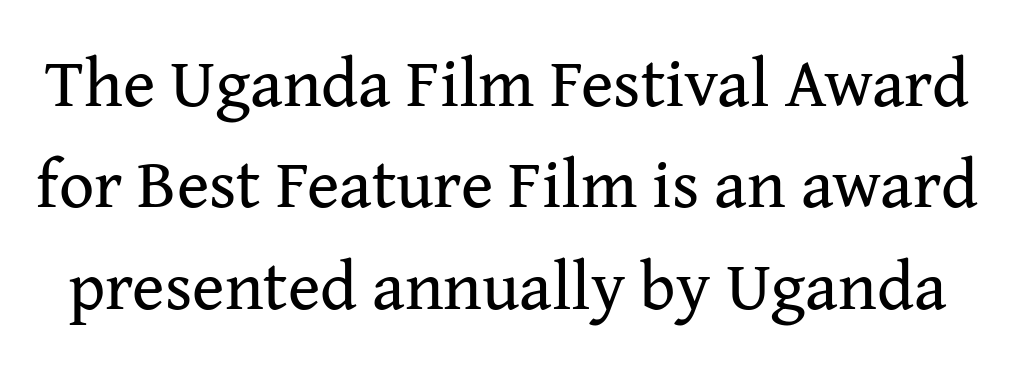
The image shows 69 px regular-weight serif type, upright; set normal line spacing (1.47x), normal letter spacing, not underlined; medium stroke contrast and a medium x-height.
